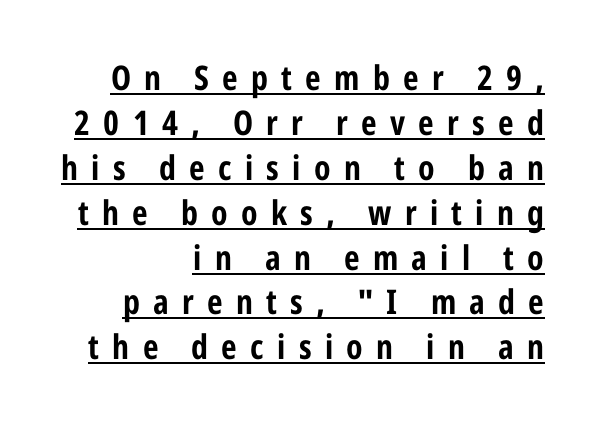
This sample has the flowing, uneven cadence of proportional lettering. The rendering anchors every line to the right-hand side. The letters are spread apart with noticeably loose tracking. Ordinary non-slanted type is in use.
